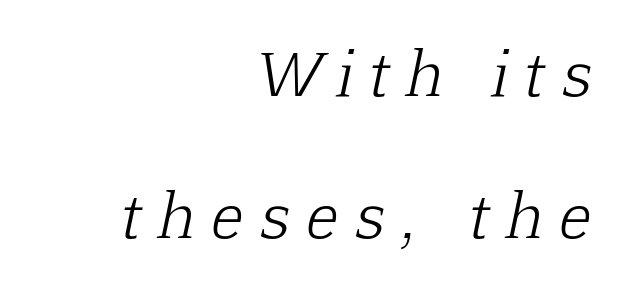
The image shows 59 px light serif type, italic (leaning right); set right-aligned, loose line spacing (2.41x), unusually wide letter spacing (+0.29 em), not underlined; low stroke contrast and a medium x-height.
